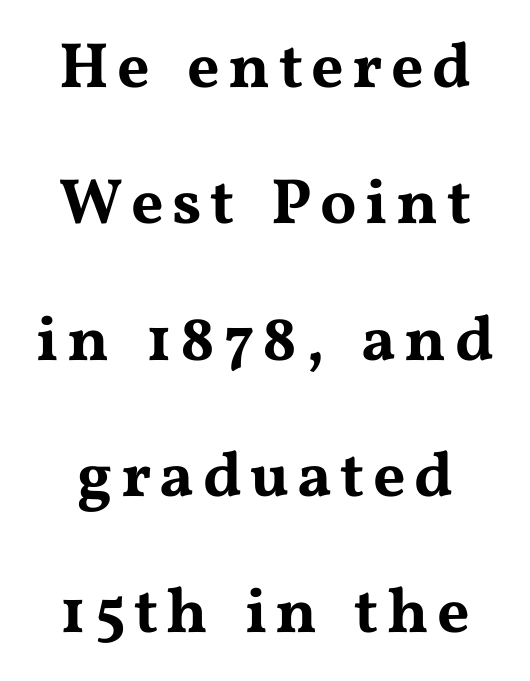
Q: Is the text italic (slanted)? A: No, it is upright.
Q: Is the typeface a serif or a sans-serif typeface? A: Serif.
Q: Is the text underlined? A: No.
Q: How is the paragraph aligned? A: Centered.
Q: Is the spacing between lines tight, normal or loose? A: Loose.
Q: Width (condensed, normal, or wide)? A: Wide.
Q: Stroke contrast? A: Medium.
Q: x-height? A: Medium.
Q: Monospaced? A: No.
